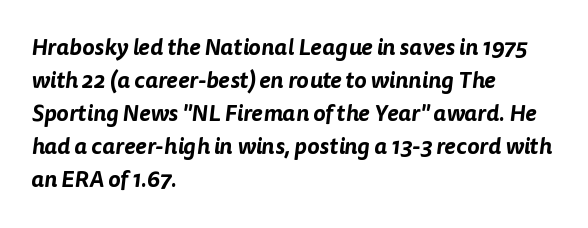
The image shows 23 px text type; set left-aligned, normal line spacing (1.43x), normal letter spacing, not underlined.
